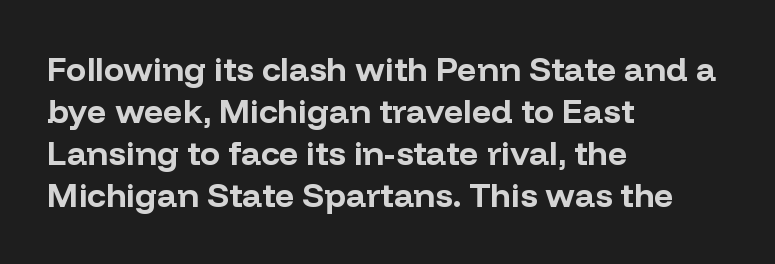
The passage is arranged the way most books set body copy — flush left. Inter-character spacing is left at the font's built-in metrics. Thick stems and heavy bowls — unmistakably bold. Are there feet on the stems? There aren't — it's a sans. Looks like regular typesetting: each glyph gets only the width it needs. Descenders are the only things crossing below the line.
